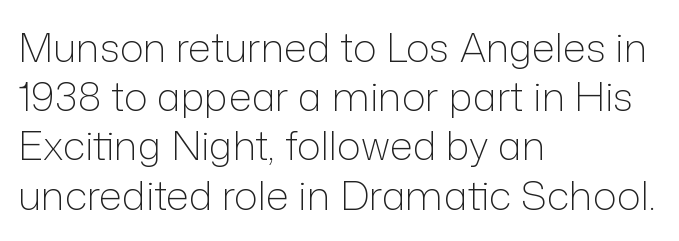
Q: Is the text bold? A: No.
Q: Is the text italic (slanted)? A: No, it is upright.
Q: Is the typeface a serif or a sans-serif typeface? A: Sans-serif.
Q: Is the text underlined? A: No.
Q: How is the paragraph aligned? A: Left-aligned.
Q: Is the spacing between letters normal or unusually wide? A: Normal.
Q: Width (condensed, normal, or wide)? A: Normal.
Q: Stroke contrast? A: Low.
Q: x-height? A: Medium.
Q: Monospaced? A: No.
